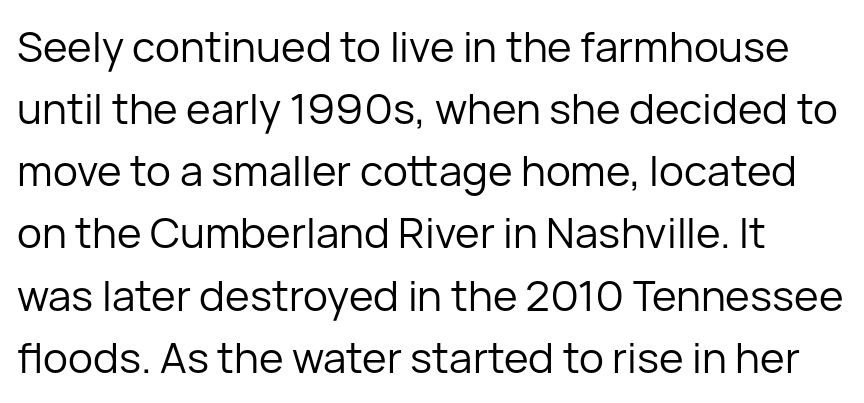
{"serif": "no", "italic": "no", "bold": "no", "weight": "regular", "width": "normal", "stroke_contrast": "low", "x_height": "medium", "monospaced": "no", "underline": "no", "line_spacing": "normal", "line_spacing_ratio": 1.48, "letter_spacing": "normal", "letter_spacing_em": 0.0, "glyph_px": 42}
